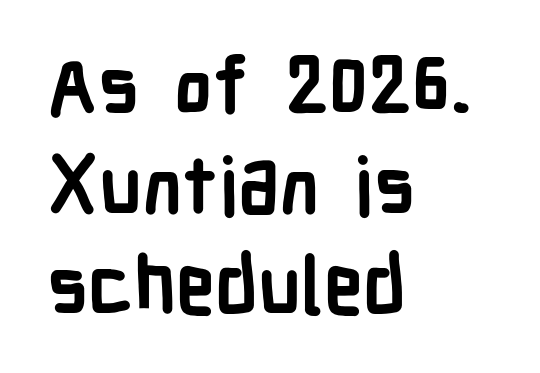
{"serif": "no", "italic": "no", "bold": "yes", "weight": "semibold", "width": "condensed", "stroke_contrast": "low", "x_height": "medium", "monospaced": "no", "underline": "no", "align": "left", "line_spacing": "normal", "line_spacing_ratio": 1.28, "letter_spacing": "normal", "letter_spacing_em": 0.0, "glyph_px": 78}
